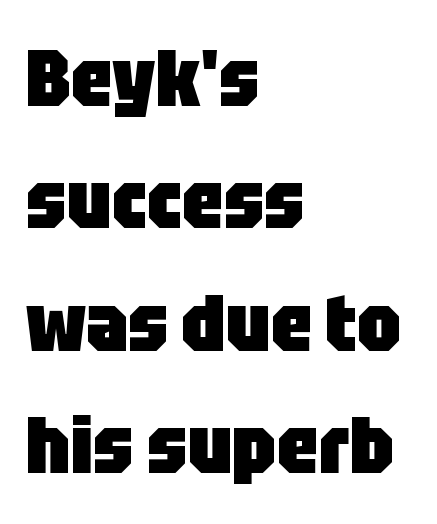
{"serif": "no", "italic": "no", "bold": "yes", "weight": "heavy", "width": "condensed", "stroke_contrast": "low", "x_height": "large", "monospaced": "no", "underline": "no", "align": "left", "line_spacing": "normal", "line_spacing_ratio": 1.53, "letter_spacing": "normal", "letter_spacing_em": 0.0, "glyph_px": 80}
